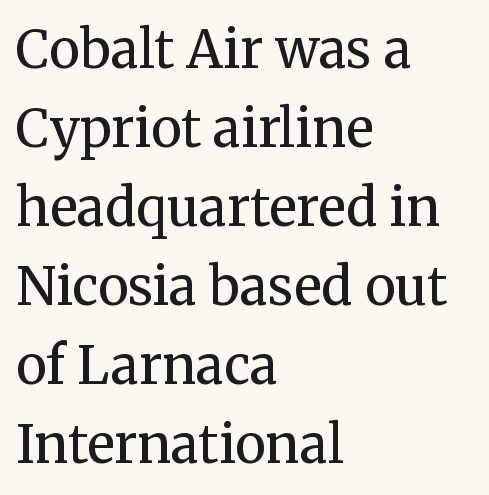
Note the varied advance widths — an 'i' is clearly narrower than an 'm'. In terms of letterspacing, this is plain default setting. The space beneath each line is pristine and unruled. The designer left line spacing at the default.
